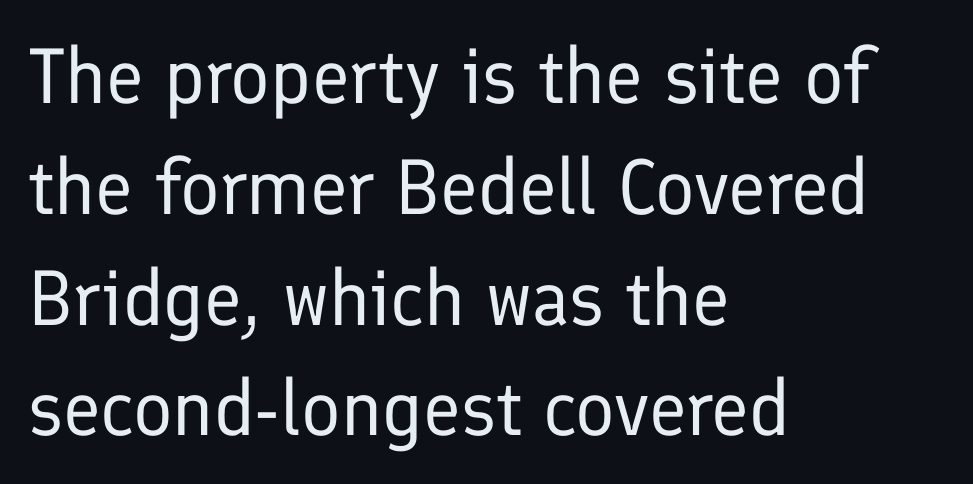
{"serif": "no", "italic": "no", "bold": "no", "weight": "regular", "width": "normal", "stroke_contrast": "low", "x_height": "medium", "monospaced": "no", "underline": "no", "align": "left", "line_spacing": "normal", "line_spacing_ratio": 1.42, "letter_spacing": "normal", "letter_spacing_em": 0.0, "glyph_px": 78}
